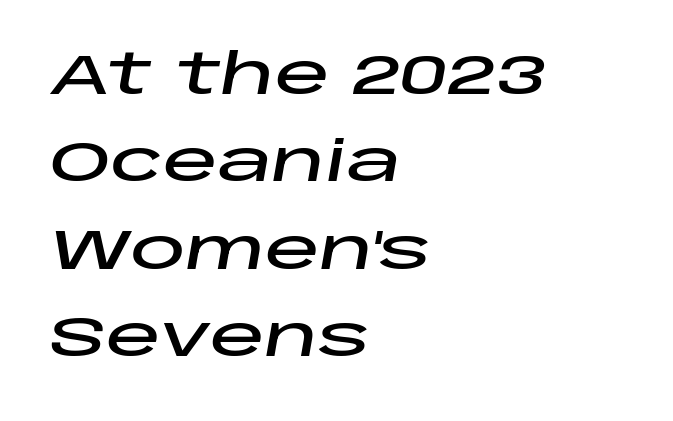
Q: Is the text italic (slanted)? A: Yes, it leans right by about 10 degrees.
Q: Is the text underlined? A: No.
Q: How is the paragraph aligned? A: Left-aligned.
Q: Is the spacing between letters normal or unusually wide? A: Normal.
Q: Is the spacing between lines tight, normal or loose? A: Normal.
Q: Width (condensed, normal, or wide)? A: Wide.
Q: Stroke contrast? A: Low.
Q: x-height? A: Large.
Q: Monospaced? A: No.
